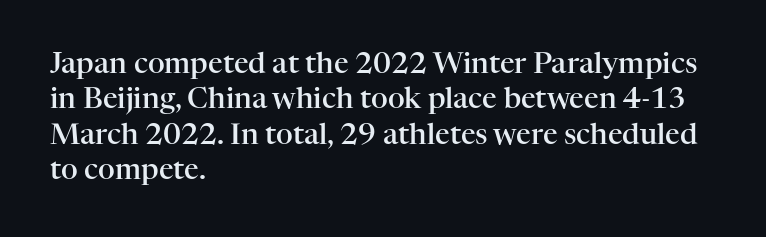
{"serif": "yes", "italic": "no", "bold": "semi", "weight": "semibold", "width": "normal", "stroke_contrast": "high", "x_height": "medium", "monospaced": "no", "underline": "no", "align": "left", "line_spacing_ratio": 1.22, "letter_spacing": "normal", "letter_spacing_em": 0.0, "glyph_px": 29}
